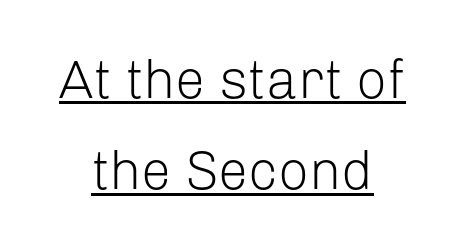
Q: Is the text bold? A: No.
Q: Is the text italic (slanted)? A: No, it is upright.
Q: Is the typeface a serif or a sans-serif typeface? A: Sans-serif.
Q: Is the text underlined? A: Yes.
Q: How is the paragraph aligned? A: Centered.
Q: Is the spacing between letters normal or unusually wide? A: Normal.
Q: Is the spacing between lines tight, normal or loose? A: Normal.
Q: Width (condensed, normal, or wide)? A: Normal.
Q: Stroke contrast? A: Low.
Q: x-height? A: Medium.
Q: Monospaced? A: No.
